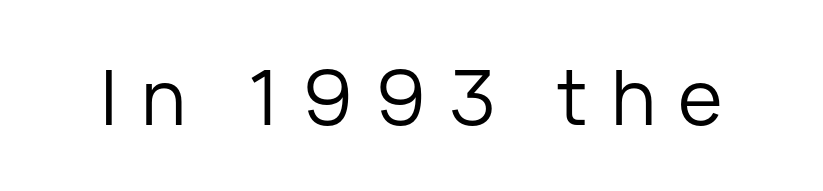
Each letter keeps its own natural width here, so spacing adapts to shape. A typesetter would label this face a sans. The line texture is sparse and dotted thanks to wide tracking. This is roman type, the default non-slanted kind. The foot of each line stays bare and open. Think standard paragraph weight, or any step lighter than that.
